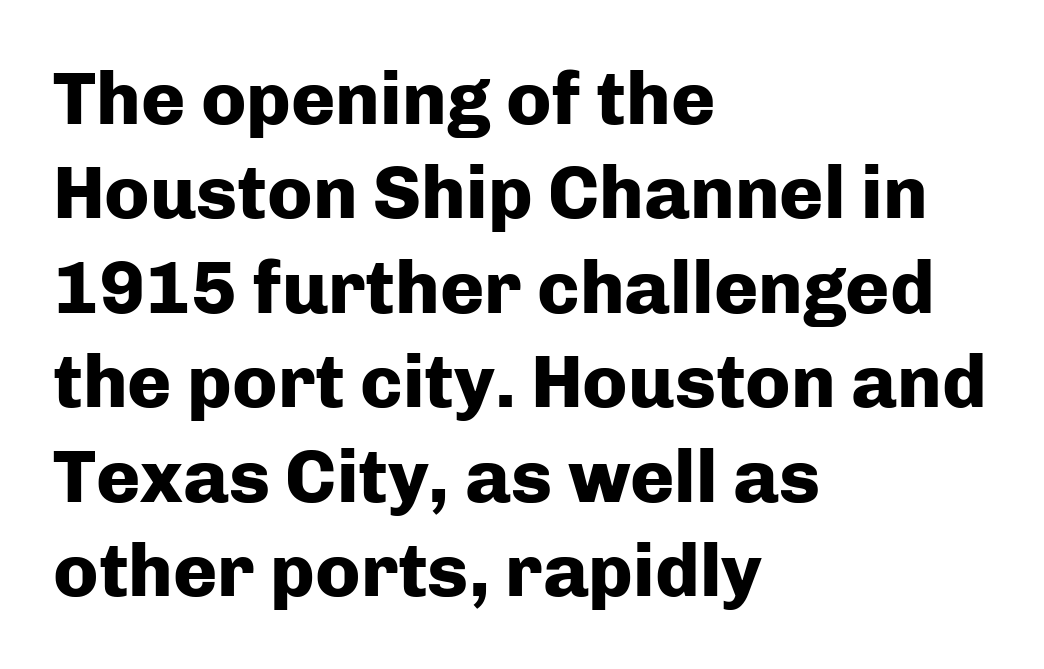
The image shows 75 px heavy sans-serif type, upright; set left-aligned, normal line spacing (1.26x), normal letter spacing, not underlined; low stroke contrast and a medium x-height.
